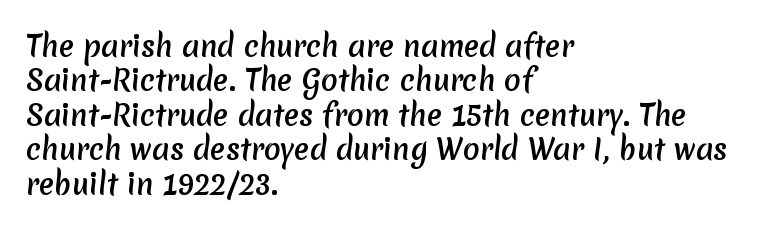
The image shows 28 px semibold sans-serif type; set left-aligned, line spacing 1.23x, normal letter spacing, not underlined; low stroke contrast and a medium x-height.
